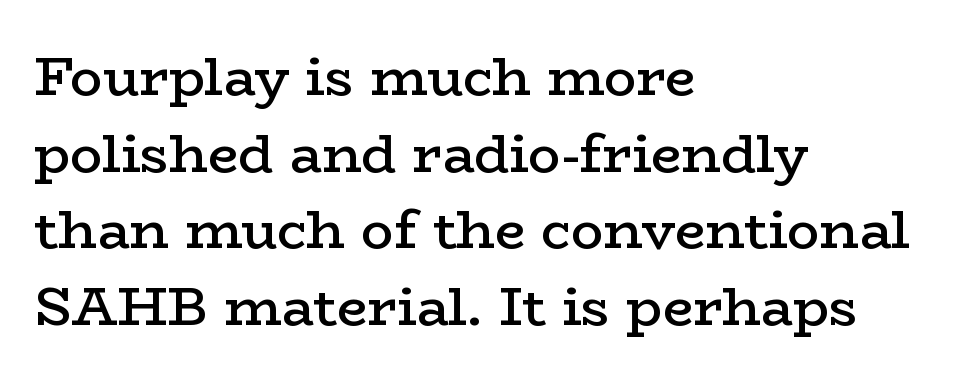
The image shows 54 px semibold, wide serif type, upright; set left-aligned, normal line spacing (1.42x), normal letter spacing, not underlined; low stroke contrast and a medium x-height.
